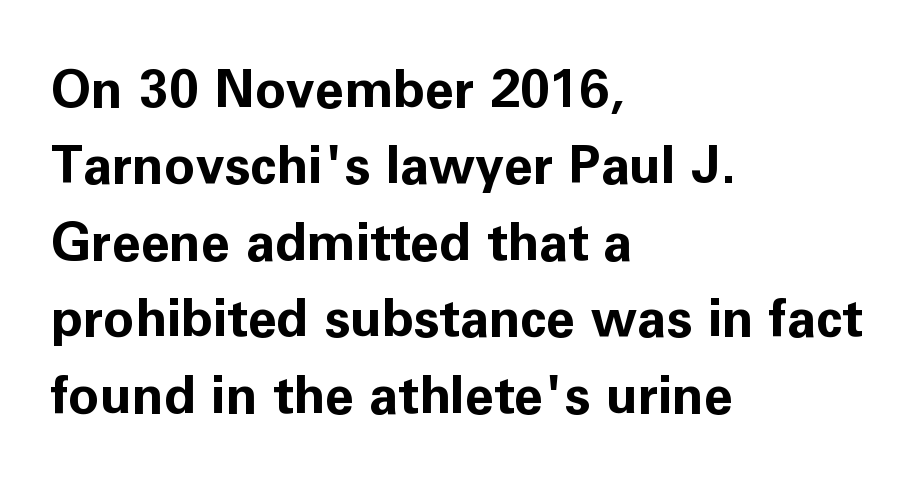
Quick note: interline space is typical. Type style note: lacks serifs. In terms of letterspacing, this is plain default setting. The passage shown is typed in a proportional face where columns would drift. Do the letters lean? They stand straight. Each line starts at the same left margin while the right side varies.
